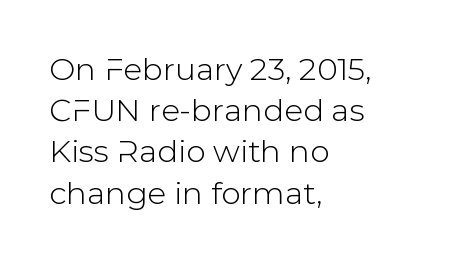
The image shows 31 px sans-serif type, upright; set left-aligned, normal line spacing (1.33x), normal letter spacing, not underlined; low stroke contrast and a medium x-height.
